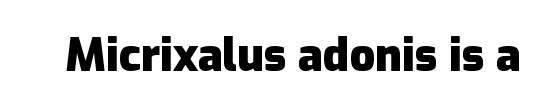
The image shows 45 px heavy sans-serif type, upright; set normal letter spacing, not underlined; low stroke contrast and a medium x-height.
